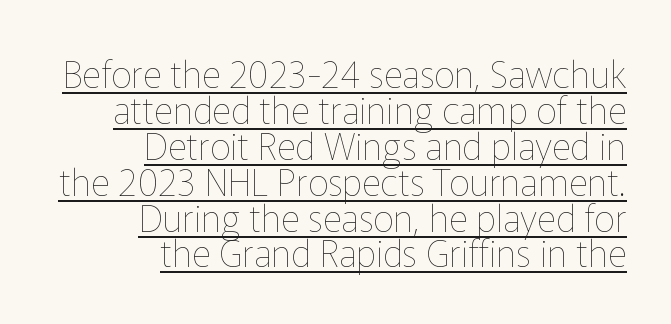
Vertical strokes here are truly vertical. Horizontally, the lines are justified to the trailing edge only. What decoration does the sample have? An underline. Does the leading feel generous? Not at all — it's pinched.
